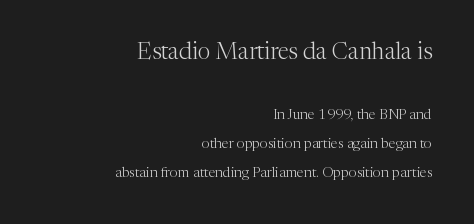
The passage shown is not underscored anywhere. Ink coverage per letter is moderate at most. Leftover space on each line is placed entirely before the opening word. The rendering shrinks the type as you move from the upper chunk to the lower.
